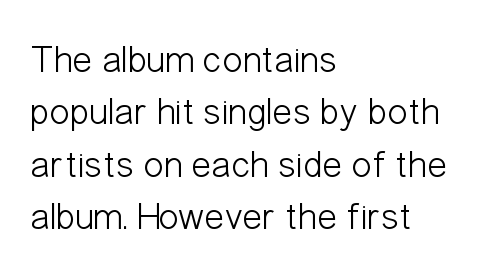
The image shows 38 px light, condensed sans-serif type, upright; set left-aligned, normal line spacing (1.38x), normal letter spacing, not underlined; low stroke contrast and a medium x-height.
